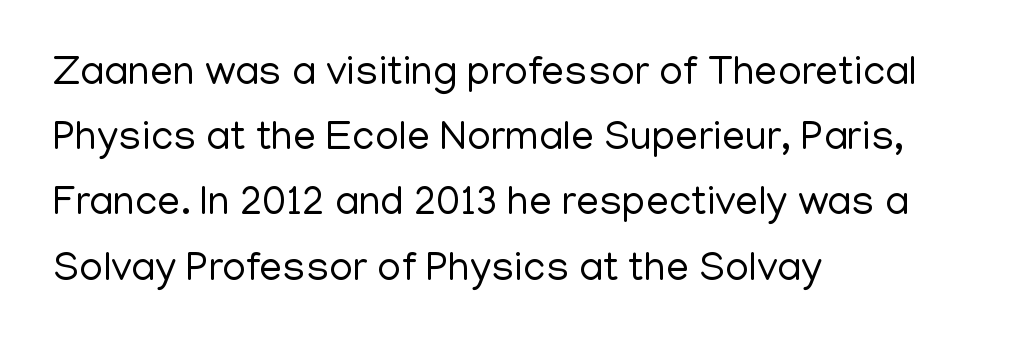
{"serif": "no", "italic": "no", "bold": "no", "weight": "regular", "width": "normal", "stroke_contrast": "low", "x_height": "medium", "monospaced": "no", "underline": "no", "align": "left", "line_spacing": "normal", "line_spacing_ratio": 1.59, "letter_spacing": "normal", "letter_spacing_em": 0.0, "glyph_px": 41}
